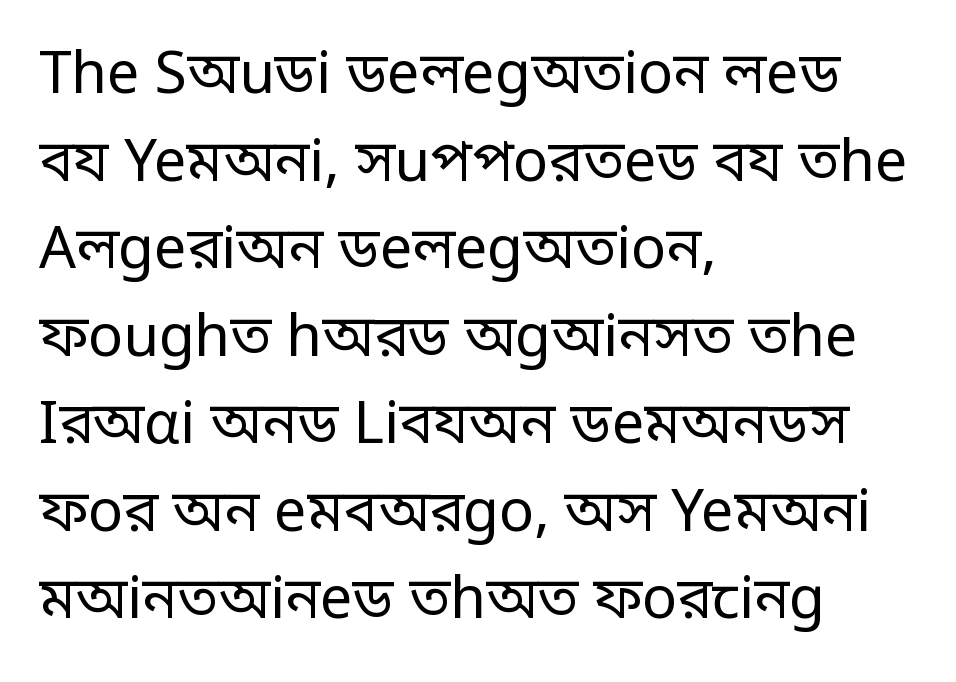
Q: Is the text bold? A: No.
Q: Is the text italic (slanted)? A: No, it is upright.
Q: Is the typeface a serif or a sans-serif typeface? A: Sans-serif.
Q: Is the text underlined? A: No.
Q: How is the paragraph aligned? A: Left-aligned.
Q: Is the spacing between letters normal or unusually wide? A: Normal.
Q: Is the spacing between lines tight, normal or loose? A: Normal.
Q: Width (condensed, normal, or wide)? A: Condensed.
Q: Stroke contrast? A: Low.
Q: Monospaced? A: No.
